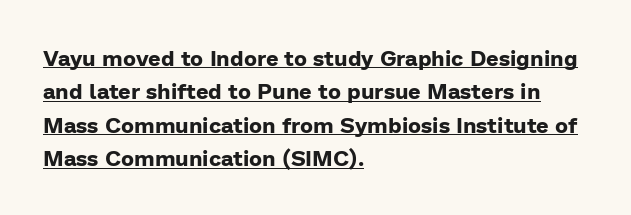
Q: Is the text bold? A: Yes.
Q: Is the text italic (slanted)? A: No, it is upright.
Q: Is the text underlined? A: Yes.
Q: How is the paragraph aligned? A: Left-aligned.
Q: Is the spacing between letters normal or unusually wide? A: Normal.
Q: Is the spacing between lines tight, normal or loose? A: Normal.
